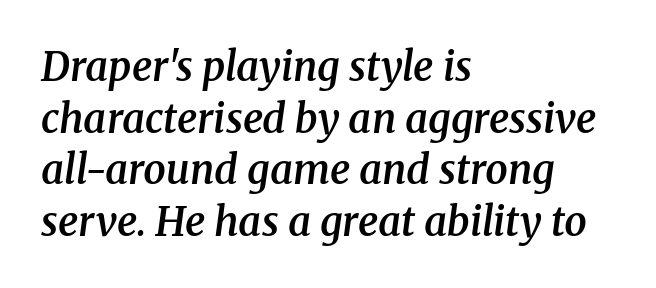
The image shows 40 px semibold serif type, italic (leaning right); set left-aligned, normal line spacing (1.29x), normal letter spacing, not underlined; medium stroke contrast and a medium x-height.
